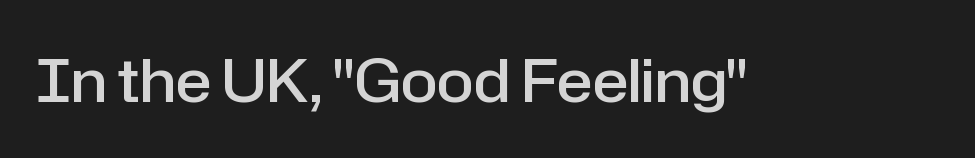
The image shows 60 px semibold sans-serif type, upright; set normal letter spacing, not underlined; low stroke contrast and a medium x-height.
